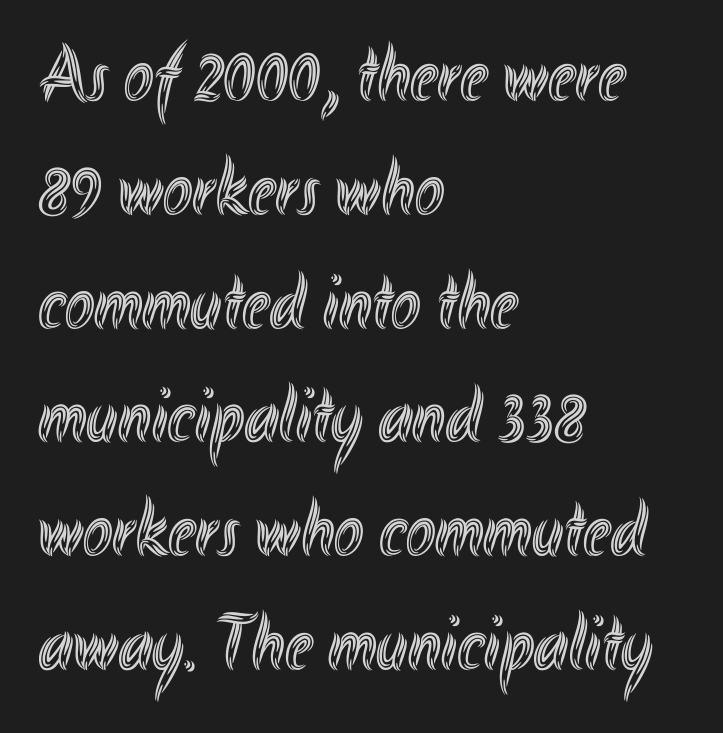
The image shows 79 px condensed type; set left-aligned, normal line spacing (1.44x), normal letter spacing, not underlined; a small x-height.
